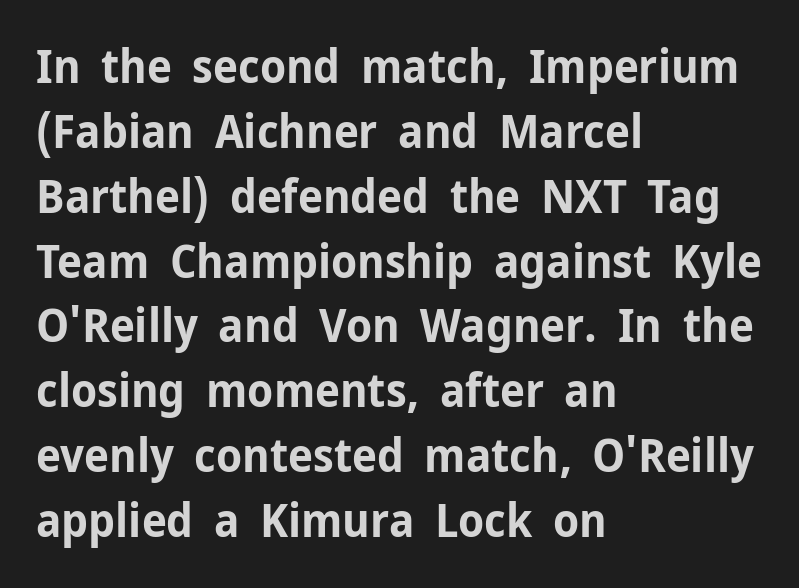
Q: Is the text bold? A: Yes.
Q: Is the text italic (slanted)? A: No, it is upright.
Q: Is the typeface a serif or a sans-serif typeface? A: Sans-serif.
Q: Is the text underlined? A: No.
Q: How is the paragraph aligned? A: Left-aligned.
Q: Is the spacing between letters normal or unusually wide? A: Normal.
Q: Is the spacing between lines tight, normal or loose? A: Normal.
Q: Width (condensed, normal, or wide)? A: Normal.
Q: Stroke contrast? A: Low.
Q: x-height? A: Medium.
Q: Monospaced? A: No.
